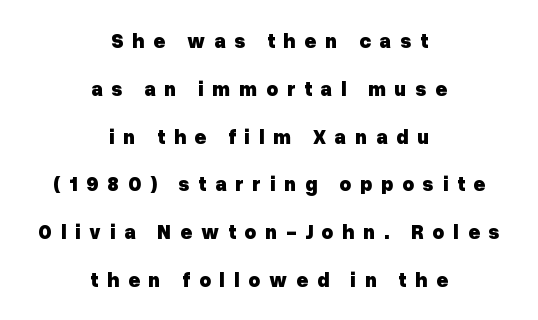
Q: Is the text bold? A: Yes.
Q: Is the text italic (slanted)? A: No, it is upright.
Q: Is the text underlined? A: No.
Q: How is the paragraph aligned? A: Centered.
Q: Is the spacing between letters normal or unusually wide? A: Unusually wide.
Q: Is the spacing between lines tight, normal or loose? A: Loose.
